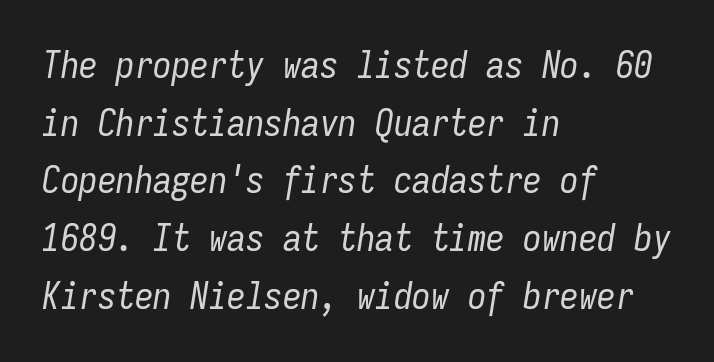
The image shows 37 px regular-weight, condensed type, italic (leaning right), monospaced; set left-aligned, normal line spacing (1.56x), normal letter spacing, not underlined; low stroke contrast and a medium x-height.
